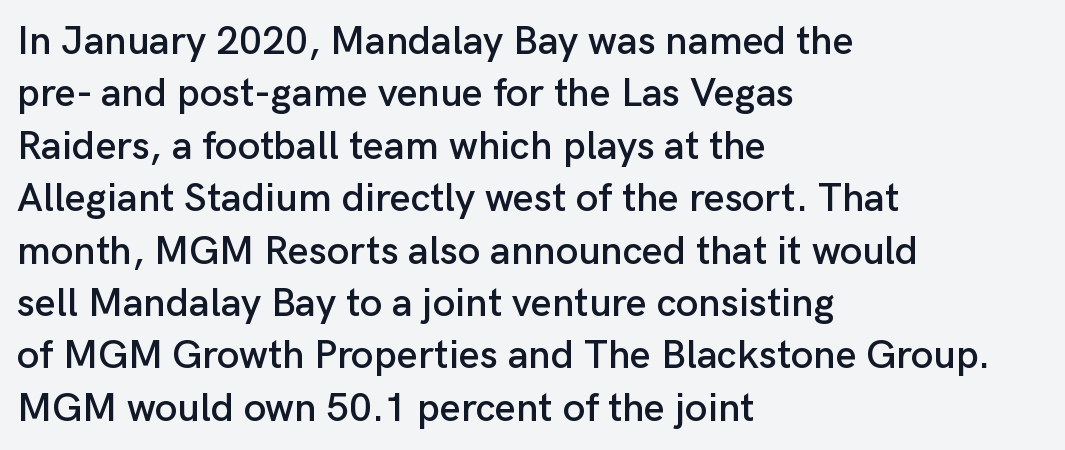
Q: Is the text italic (slanted)? A: No, it is upright.
Q: Is the typeface a serif or a sans-serif typeface? A: Sans-serif.
Q: Is the text underlined? A: No.
Q: How is the paragraph aligned? A: Left-aligned.
Q: Is the spacing between letters normal or unusually wide? A: Normal.
Q: Is the spacing between lines tight, normal or loose? A: Normal.
Q: Width (condensed, normal, or wide)? A: Normal.
Q: Stroke contrast? A: Low.
Q: x-height? A: Medium.
Q: Monospaced? A: No.
